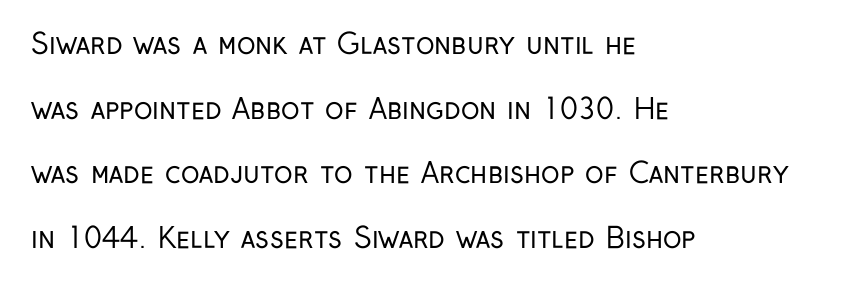
Q: Is the text bold? A: No.
Q: Is the text italic (slanted)? A: No, it is upright.
Q: Is the typeface a serif or a sans-serif typeface? A: Sans-serif.
Q: Is the text underlined? A: No.
Q: How is the paragraph aligned? A: Left-aligned.
Q: Is the spacing between letters normal or unusually wide? A: Normal.
Q: Is the spacing between lines tight, normal or loose? A: Loose.
Q: Width (condensed, normal, or wide)? A: Condensed.
Q: Stroke contrast? A: Low.
Q: x-height? A: Medium.
Q: Monospaced? A: No.
